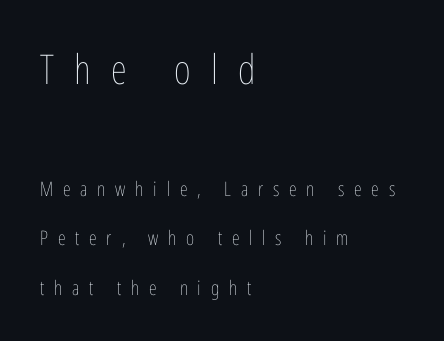
The image shows 41 px thin, condensed type, upright; set left-aligned, loose line spacing (2.47x), unusually wide letter spacing (+0.49 em), not underlined; the first (top) block is 2.05x larger; low stroke contrast and a medium x-height.
